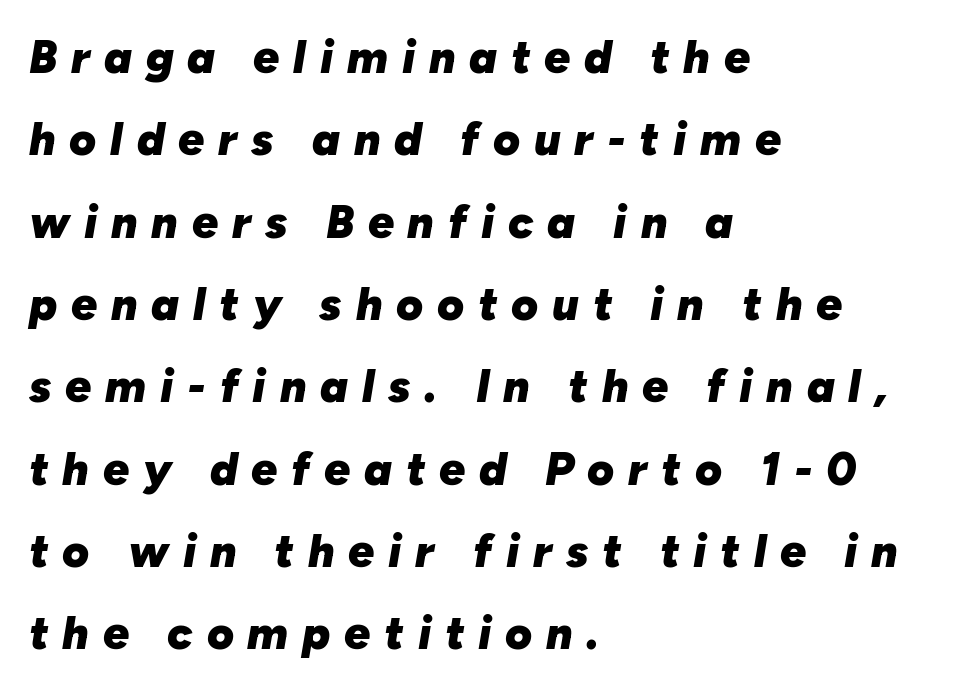
The image shows 46 px heavy type, italic (leaning right); set left-aligned, line spacing 1.79x, unusually wide letter spacing (+0.3 em), not underlined; low stroke contrast and a medium x-height.
